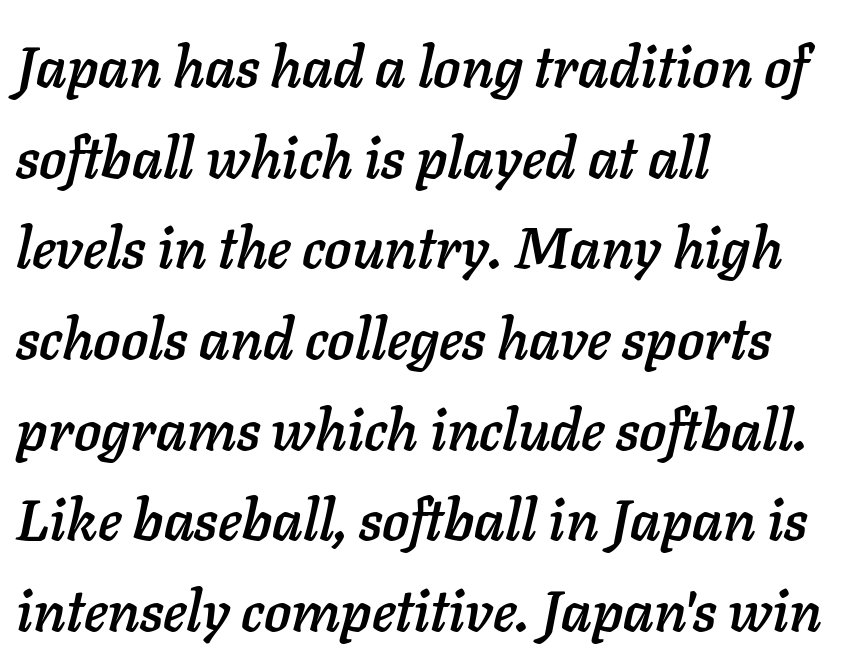
Q: Is the text italic (slanted)? A: Yes, it leans right by about 11 degrees.
Q: Is the text underlined? A: No.
Q: How is the paragraph aligned? A: Left-aligned.
Q: Is the spacing between letters normal or unusually wide? A: Normal.
Q: Is the spacing between lines tight, normal or loose? A: Normal.
Q: Width (condensed, normal, or wide)? A: Normal.
Q: Stroke contrast? A: Low.
Q: x-height? A: Medium.
Q: Monospaced? A: No.
